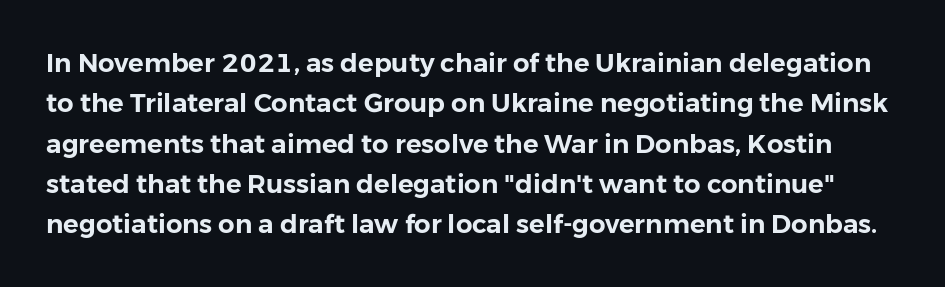
{"italic": "no", "underline": "no", "line_spacing": "normal", "line_spacing_ratio": 1.55, "letter_spacing": "normal", "letter_spacing_em": 0.0, "glyph_px": 26}
